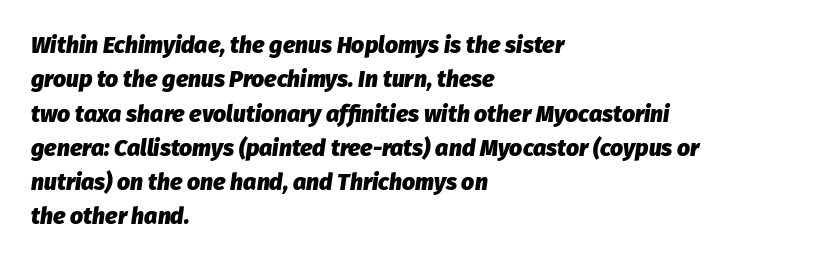
The image shows 23 px bold type, italic (leaning right); set left-aligned, normal line spacing (1.49x), normal letter spacing, not underlined.
